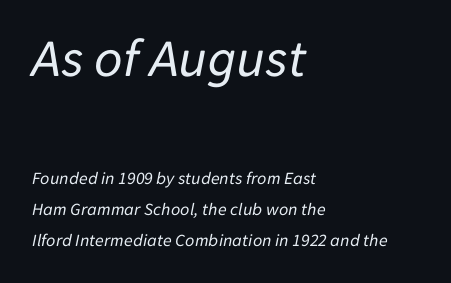
{"italic": "yes", "lean": "right", "slant_degrees": 11, "bold": "no", "weight": "regular", "width": "normal", "stroke_contrast": "low", "x_height": "medium", "monospaced": "no", "underline": "no", "align": "left", "line_spacing": "normal", "line_spacing_ratio": 1.7, "letter_spacing": "normal", "letter_spacing_em": 0.0, "larger_block": "first", "size_ratio": 3.06, "glyph_px": 55}
